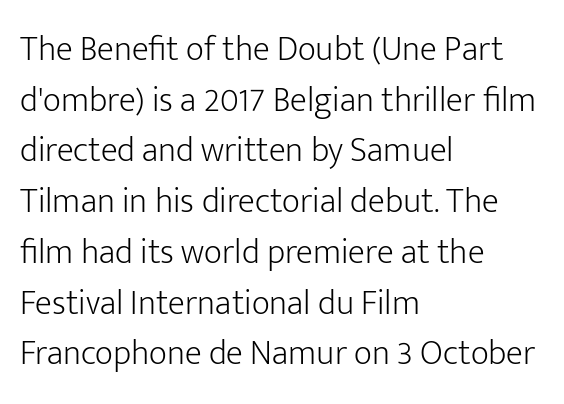
You can tell from the bare stems that sans-serif type was used. Think of a printed novel: that variable character pitch is what you see here. Typeset ragged right — the left edge is the straight one. Tracking here is standard; glyphs follow each other at the usual distance. Rule under the text: the space is simply empty. Is the type heavy? It reads as light-to-regular instead.
